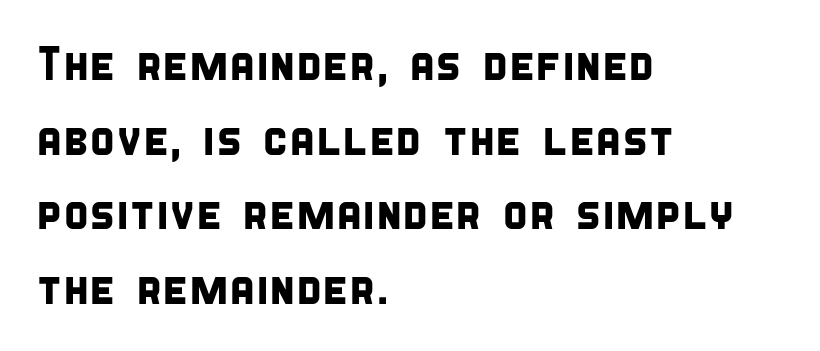
The image shows 47 px condensed sans-serif type; set left-aligned, normal line spacing (1.59x), normal letter spacing, not underlined; low stroke contrast and a large x-height.
